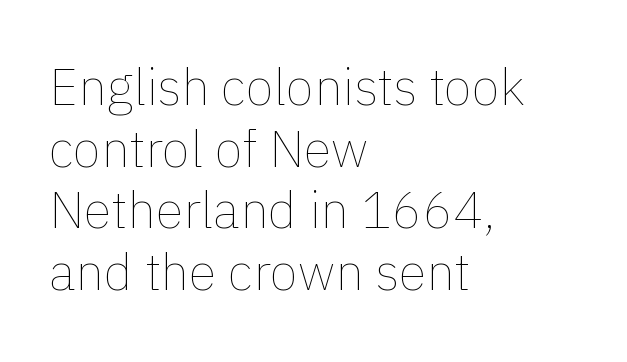
Does the copy run flush right? No — it runs flush left. Vertical stems look standard width or narrower in stroke. The axis of the letterforms is exactly vertical. The zone under the glyphs is completely vacant. Is this a fixed-width face? No — the glyphs have proportional, varying widths. Words appear dense and cohesive because spacing is normal.
